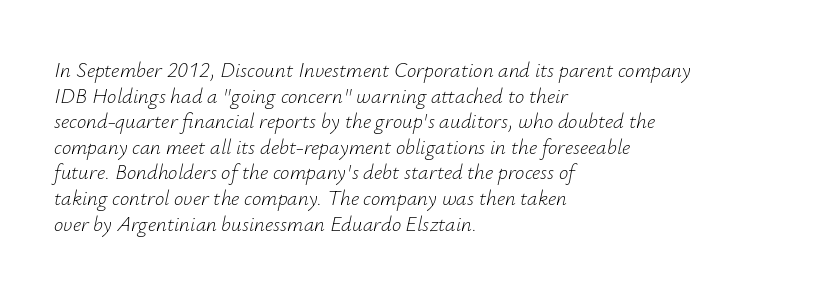
Q: Is the text bold? A: No.
Q: Is the text italic (slanted)? A: Yes, it leans right by about 12 degrees.
Q: Is the text underlined? A: No.
Q: How is the paragraph aligned? A: Left-aligned.
Q: Is the spacing between letters normal or unusually wide? A: Normal.
